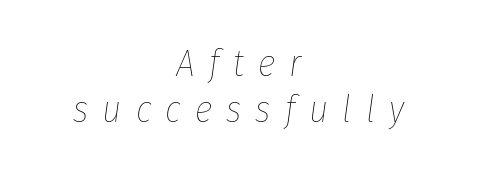
Q: Is the text bold? A: No.
Q: Is the text italic (slanted)? A: Yes, it leans right by about 8 degrees.
Q: Is the text underlined? A: No.
Q: How is the paragraph aligned? A: Centered.
Q: Is the spacing between letters normal or unusually wide? A: Unusually wide.
Q: Width (condensed, normal, or wide)? A: Condensed.
Q: Stroke contrast? A: Low.
Q: x-height? A: Medium.
Q: Monospaced? A: No.
